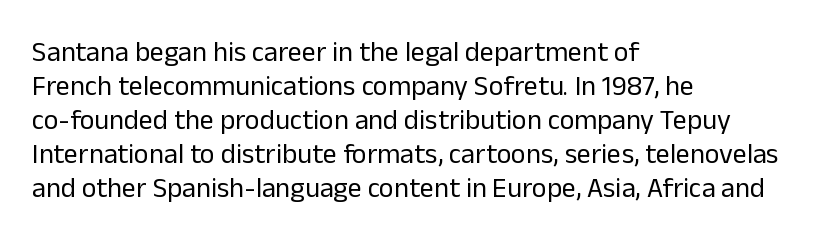
Q: Is the text bold? A: No.
Q: Is the text italic (slanted)? A: No, it is upright.
Q: Is the typeface a serif or a sans-serif typeface? A: Sans-serif.
Q: Is the text underlined? A: No.
Q: How is the paragraph aligned? A: Left-aligned.
Q: Is the spacing between letters normal or unusually wide? A: Normal.
Q: Width (condensed, normal, or wide)? A: Normal.
Q: Stroke contrast? A: Low.
Q: x-height? A: Medium.
Q: Monospaced? A: No.
